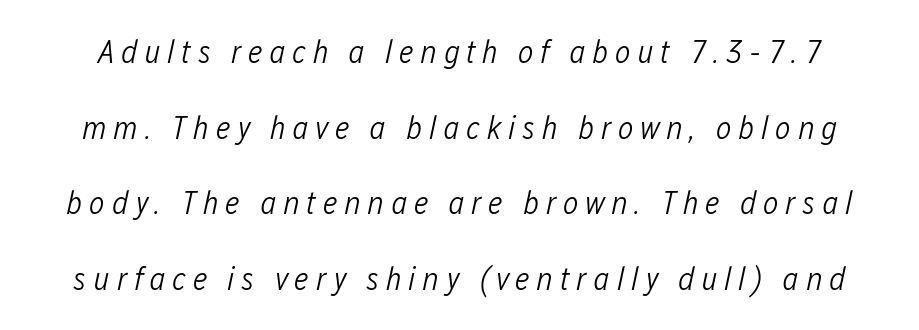
Q: Is the text bold? A: No.
Q: Is the text italic (slanted)? A: Yes, it leans right by about 12 degrees.
Q: Is the text underlined? A: No.
Q: Is the spacing between letters normal or unusually wide? A: Unusually wide.
Q: Is the spacing between lines tight, normal or loose? A: Loose.
Q: Width (condensed, normal, or wide)? A: Condensed.
Q: Stroke contrast? A: Low.
Q: x-height? A: Medium.
Q: Monospaced? A: No.
